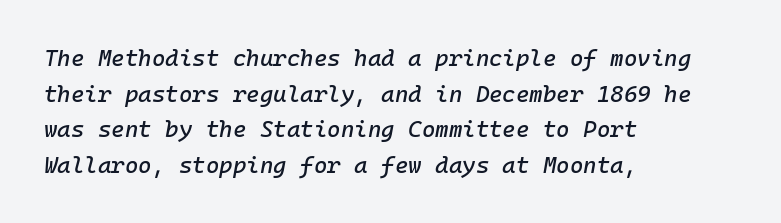
Q: Is the text italic (slanted)? A: Yes, it leans right by about 10 degrees.
Q: Is the text underlined? A: No.
Q: How is the paragraph aligned? A: Left-aligned.
Q: Is the spacing between letters normal or unusually wide? A: Normal.
Q: Is the spacing between lines tight, normal or loose? A: Normal.
